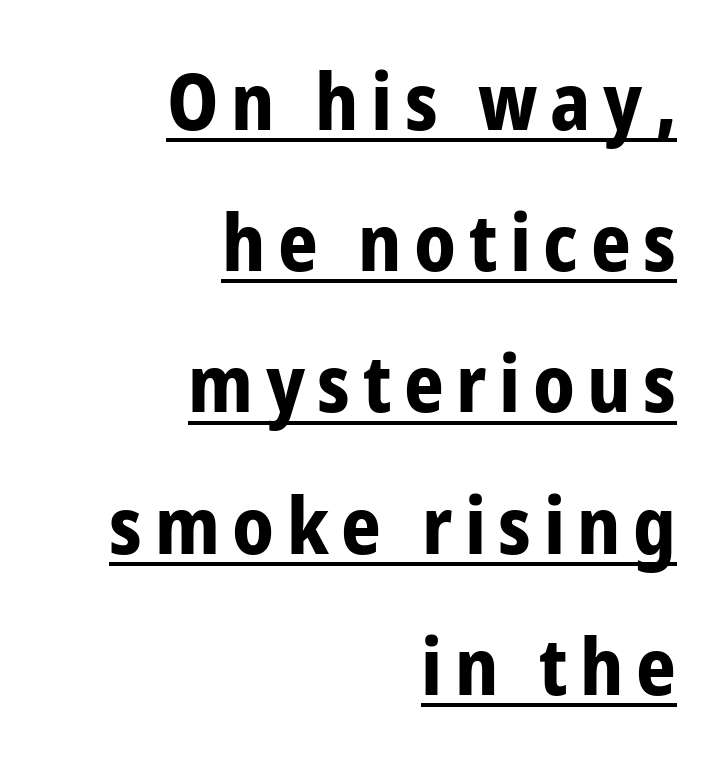
{"serif": "no", "italic": "no", "bold": "yes", "weight": "bold", "width": "condensed", "stroke_contrast": "low", "x_height": "medium", "monospaced": "no", "underline": "yes", "align": "right", "line_spacing_ratio": 1.81, "glyph_px": 78}
